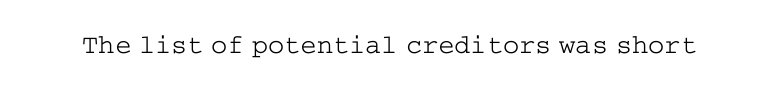
{"italic": "no", "bold": "no", "underline": "no", "letter_spacing": "normal", "letter_spacing_em": 0.0, "glyph_px": 27}
